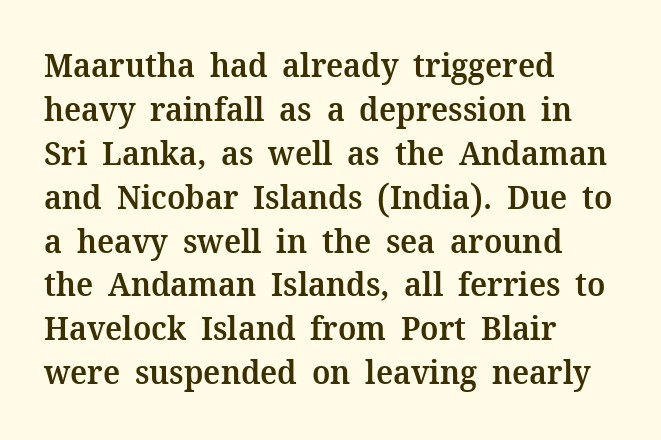
The passage shown stacks its lines at a standard gap. Here the glyphs are tracked normally, forming tight word shapes. A clean baseline with only descenders dipping below it. The sample has been set in demibold, a notch under bold. Spacing verdict: proportional, widths tailored to each character.
